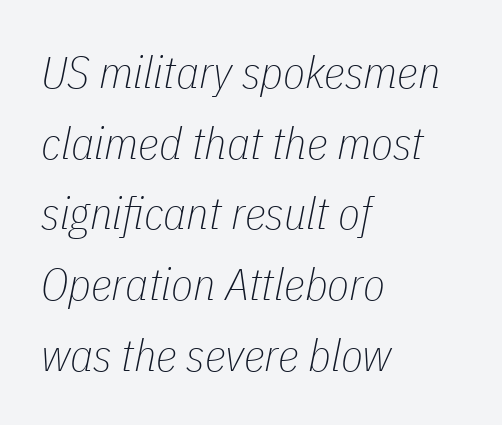
{"italic": "yes", "lean": "right", "slant_degrees": 11, "bold": "no", "weight": "thin", "width": "condensed", "stroke_contrast": "low", "x_height": "medium", "monospaced": "no", "underline": "no", "align": "left", "line_spacing": "normal", "line_spacing_ratio": 1.57, "letter_spacing": "normal", "letter_spacing_em": 0.0, "glyph_px": 45}
